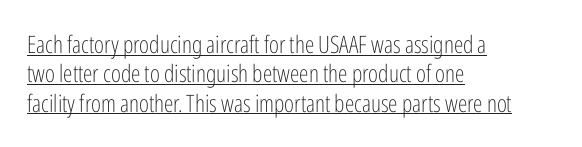
Q: Is the text bold? A: No.
Q: Is the text italic (slanted)? A: No, it is upright.
Q: Is the text underlined? A: Yes.
Q: How is the paragraph aligned? A: Left-aligned.
Q: Is the spacing between letters normal or unusually wide? A: Normal.
